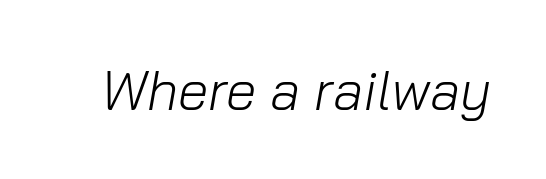
The image shows 55 px light type, italic (leaning right); set normal letter spacing, not underlined; low stroke contrast and a medium x-height.
